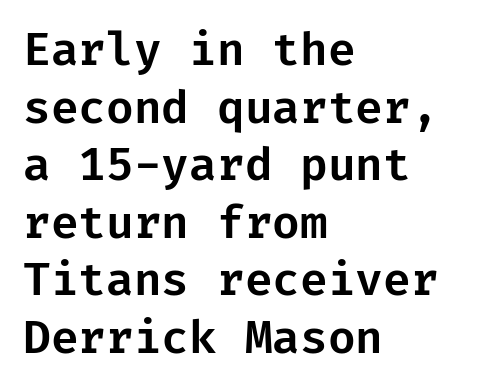
Compared with typical body copy, the letter spacing here is the same. This sample uses a sans-serif face. Underlining? Definitely not there. One glance says typical: line gaps are just what's usual. Is the block centered? No — it sits flush against the left margin. Tall strokes in this sample are plumb rather than angled.
